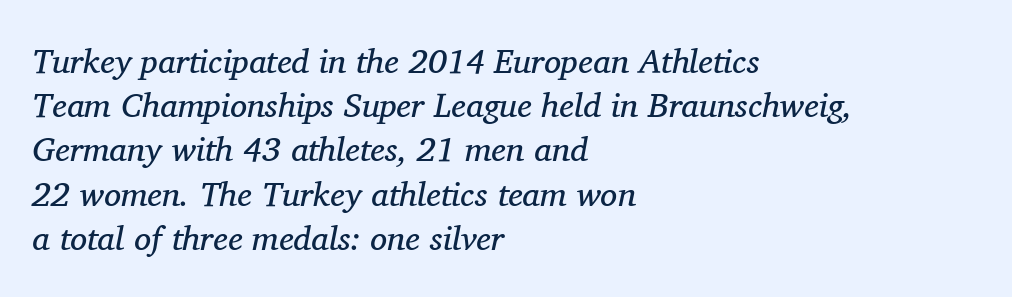
The image shows 34 px regular-weight serif type, italic (leaning right); set left-aligned, normal line spacing (1.3x), normal letter spacing, not underlined; medium stroke contrast and a medium x-height.
